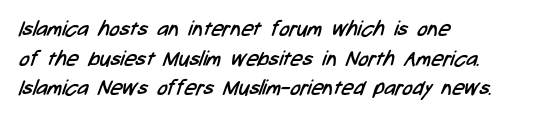
The horizontal fit of the characters is conventional and even. This sample is left-justified, so line endings fall wherever the words run out. Unbolded letterforms with no extra heft. Regular leading. Descenders hang freely into open space.
